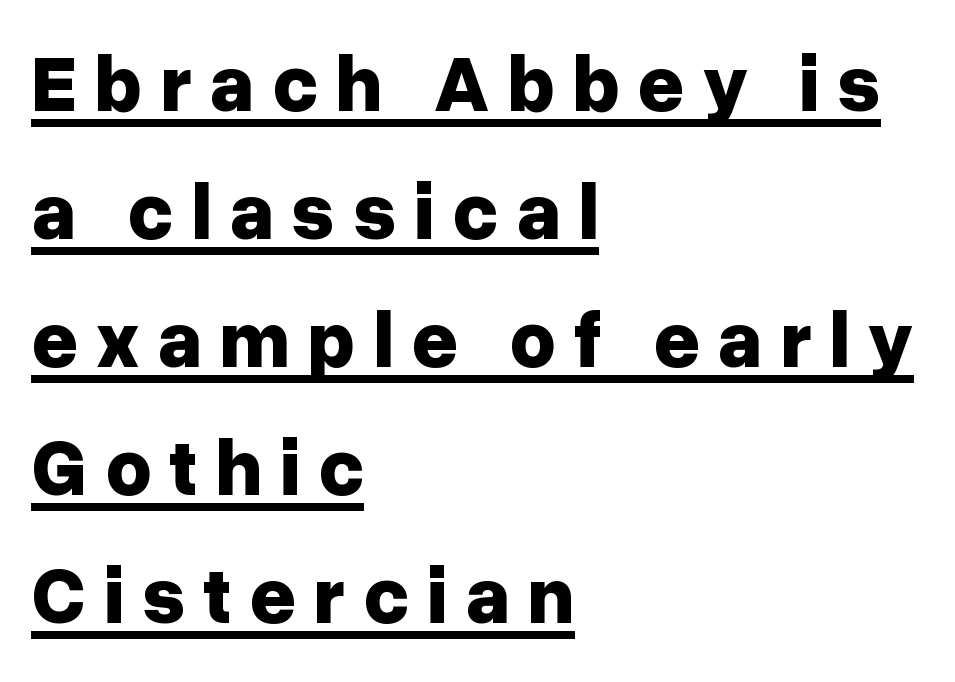
Q: Is the text bold? A: Yes.
Q: Is the text italic (slanted)? A: No, it is upright.
Q: Is the typeface a serif or a sans-serif typeface? A: Sans-serif.
Q: Is the text underlined? A: Yes.
Q: How is the paragraph aligned? A: Left-aligned.
Q: Is the spacing between letters normal or unusually wide? A: Unusually wide.
Q: Is the spacing between lines tight, normal or loose? A: Normal.
Q: Width (condensed, normal, or wide)? A: Normal.
Q: Stroke contrast? A: Low.
Q: x-height? A: Medium.
Q: Monospaced? A: No.
